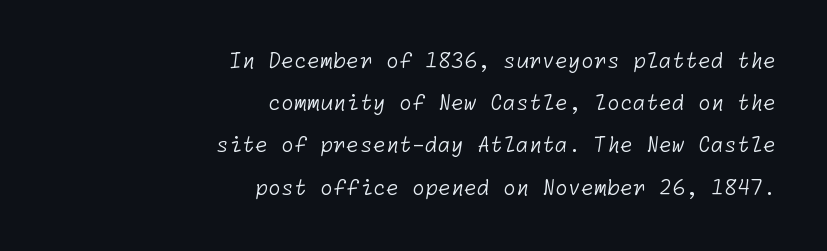
Only glyphs here, with clear space below each row. Loosely led — the rows are spread out. The cut favours lightness, reaching ordinary text weight at its darkest. Compared with typical body copy, the letter spacing here is the same. Layout note: lines flush right.
